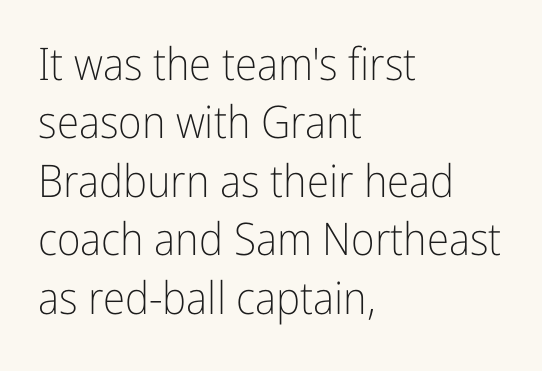
The image shows 45 px light, condensed sans-serif type, upright; set left-aligned, normal line spacing (1.3x), normal letter spacing, not underlined; low stroke contrast and a medium x-height.
